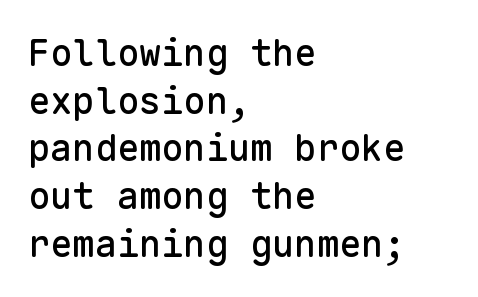
Clear beneath every line of the passage. Each word holds together tightly as a unit, with standard inter-letter gaps. Alignment: flush left. The letters stand upright; this is a roman face. Unlike a traditional serif, this face leaves its strokes unadorned. The letters march in equal steps, a hallmark of fixed-pitch type.
